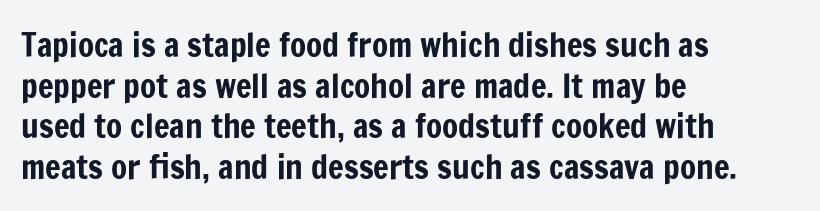
The image shows 33 px condensed sans-serif type, upright; set left-aligned, line spacing 1.23x, normal letter spacing, not underlined; low stroke contrast and a medium x-height.
